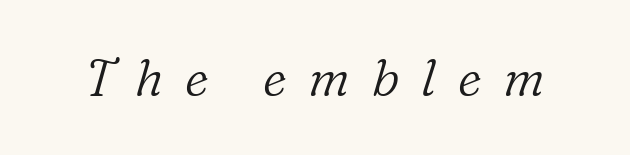
The passage shown is typed in a proportional face where columns would drift. The specimen reads as italic at a glance. The baseline area is clear. Weight: regular or lighter.
